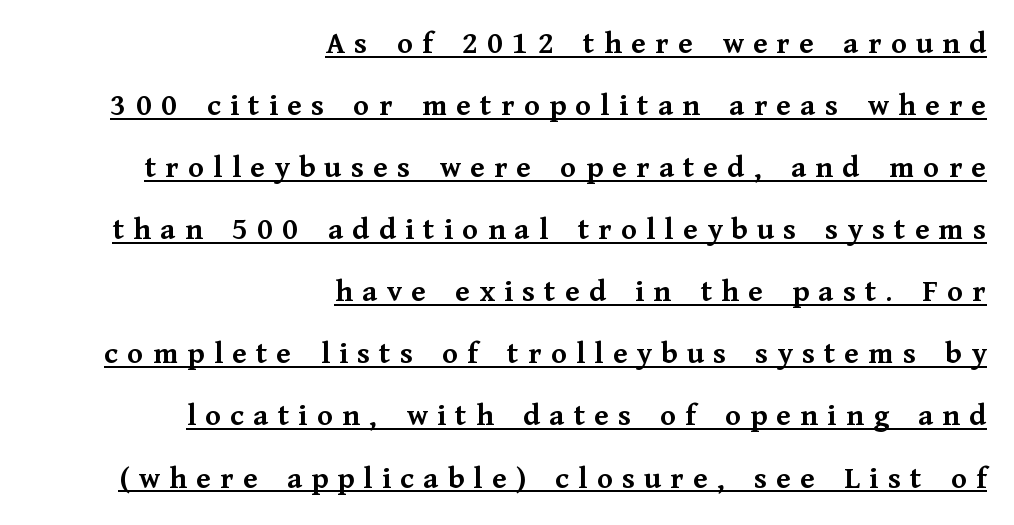
Rendered with straight, roman letterforms. Like a heading marked for emphasis, these lines bear an underscore. Leading: increased. Character widths vary here, with narrow letters taking less room than wide ones. Which margin do the lines hug? The right one — the left edge is uneven.
